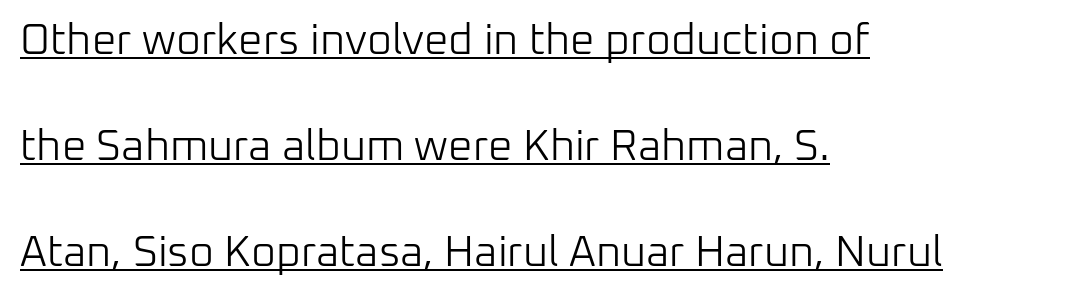
The image shows 43 px light sans-serif type, upright; set left-aligned, loose line spacing (2.46x), normal letter spacing, underlined; low stroke contrast and a medium x-height.
